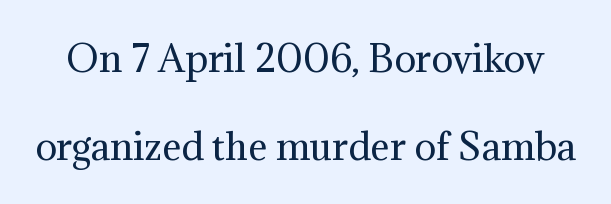
The image shows 36 px regular-weight serif type, upright; set loose line spacing (2.44x), normal letter spacing, not underlined; medium stroke contrast and a medium x-height.
